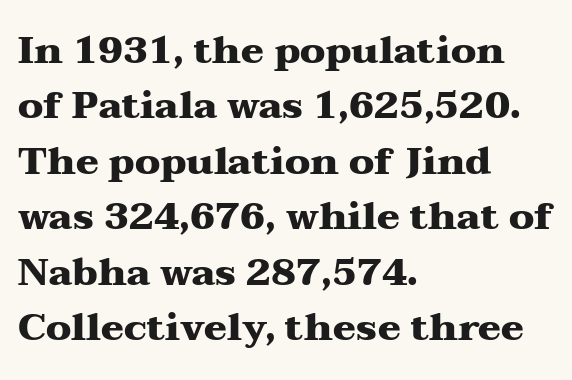
Q: Is the text bold? A: Yes.
Q: Is the text italic (slanted)? A: No, it is upright.
Q: Is the typeface a serif or a sans-serif typeface? A: Serif.
Q: Is the text underlined? A: No.
Q: How is the paragraph aligned? A: Left-aligned.
Q: Is the spacing between letters normal or unusually wide? A: Normal.
Q: Is the spacing between lines tight, normal or loose? A: Normal.
Q: Width (condensed, normal, or wide)? A: Wide.
Q: Stroke contrast? A: Medium.
Q: x-height? A: Medium.
Q: Monospaced? A: No.
